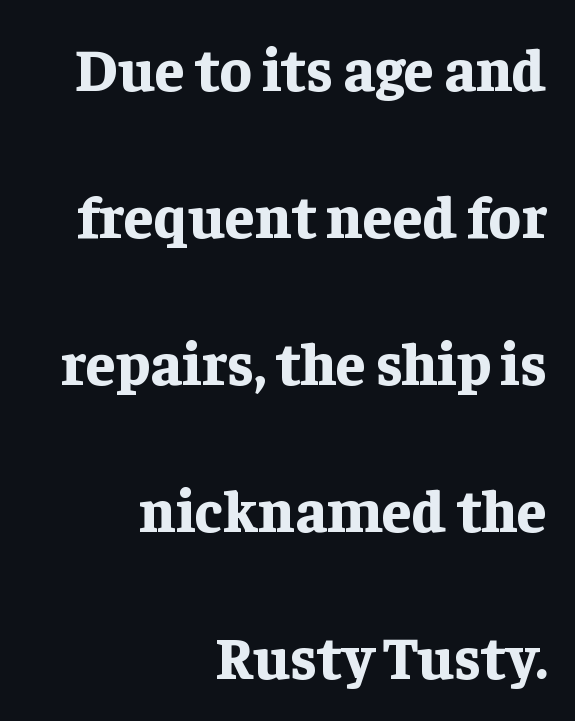
The image shows 60 px bold serif type, upright; set right-aligned, loose line spacing (2.45x), normal letter spacing, not underlined; low stroke contrast and a medium x-height.
